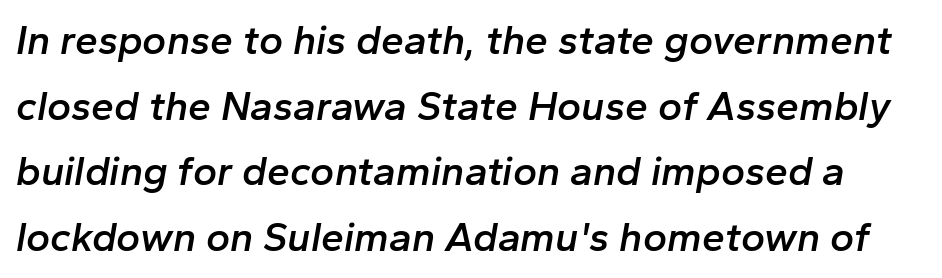
The image shows 41 px semibold type, italic (leaning right); set normal line spacing (1.6x), normal letter spacing, not underlined; low stroke contrast and a medium x-height.
